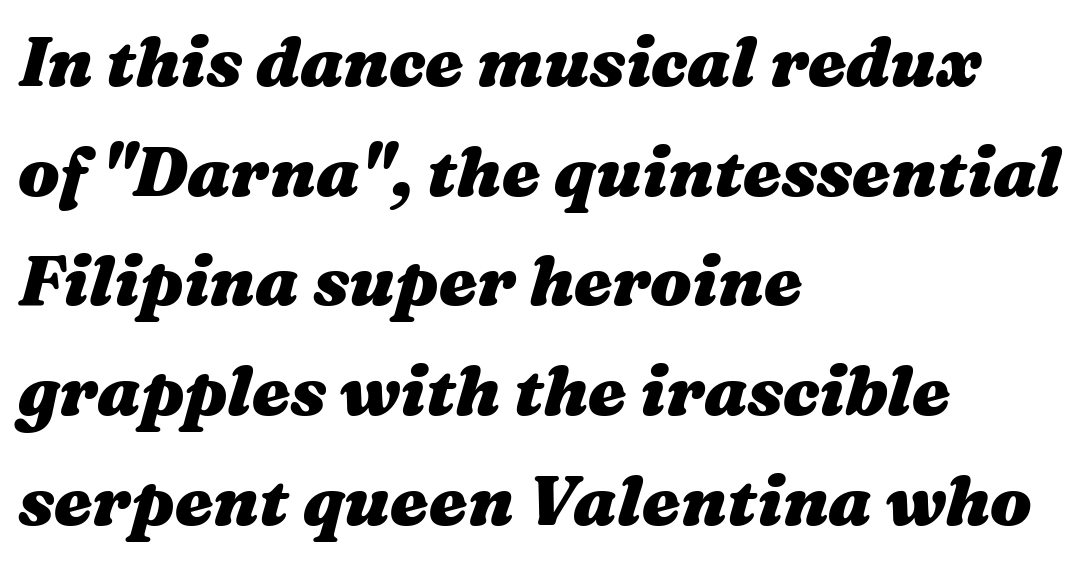
{"italic": "yes", "lean": "right", "slant_degrees": 16, "bold": "yes", "weight": "heavy", "width": "wide", "stroke_contrast": "medium", "x_height": "medium", "monospaced": "no", "underline": "no", "align": "left", "line_spacing": "normal", "line_spacing_ratio": 1.59, "letter_spacing": "normal", "letter_spacing_em": 0.0, "glyph_px": 69}
